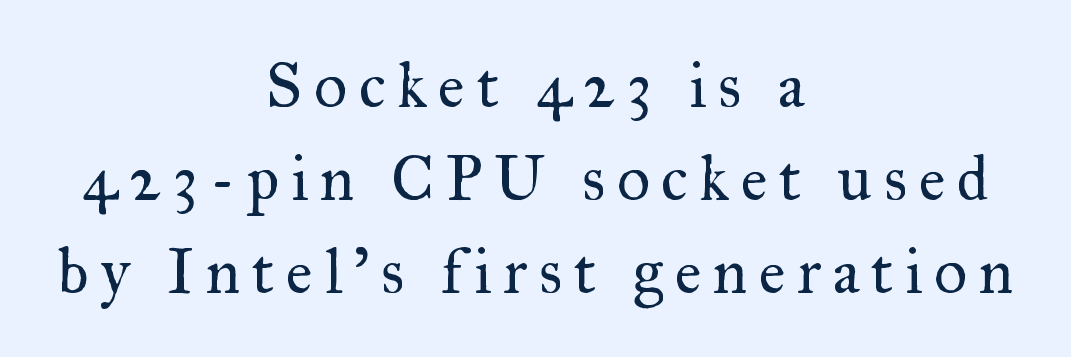
Q: Is the text bold? A: No.
Q: Is the text italic (slanted)? A: No, it is upright.
Q: Is the typeface a serif or a sans-serif typeface? A: Serif.
Q: Is the text underlined? A: No.
Q: How is the paragraph aligned? A: Centered.
Q: Is the spacing between lines tight, normal or loose? A: Normal.
Q: Width (condensed, normal, or wide)? A: Normal.
Q: Stroke contrast? A: Medium.
Q: x-height? A: Small.
Q: Monospaced? A: No.
